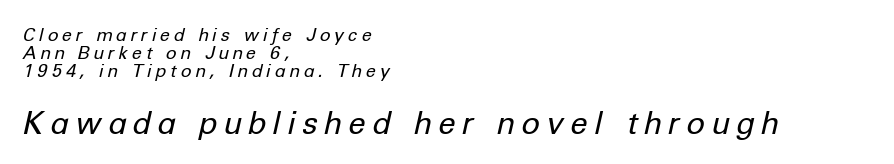
The image shows 31 px regular-weight type, italic (leaning right); set left-aligned, tight line spacing (1.0x), unusually wide letter spacing (+0.24 em), not underlined; the second (bottom) block is 1.72x larger; low stroke contrast and a medium x-height.
